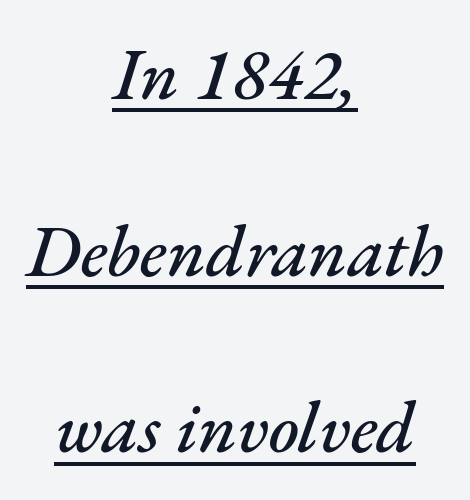
{"italic": "yes", "lean": "right", "slant_degrees": 17, "width": "normal", "stroke_contrast": "medium", "x_height": "small", "monospaced": "no", "underline": "yes", "align": "center", "line_spacing": "loose", "line_spacing_ratio": 2.42, "letter_spacing": "normal", "letter_spacing_em": 0.0, "glyph_px": 73}
